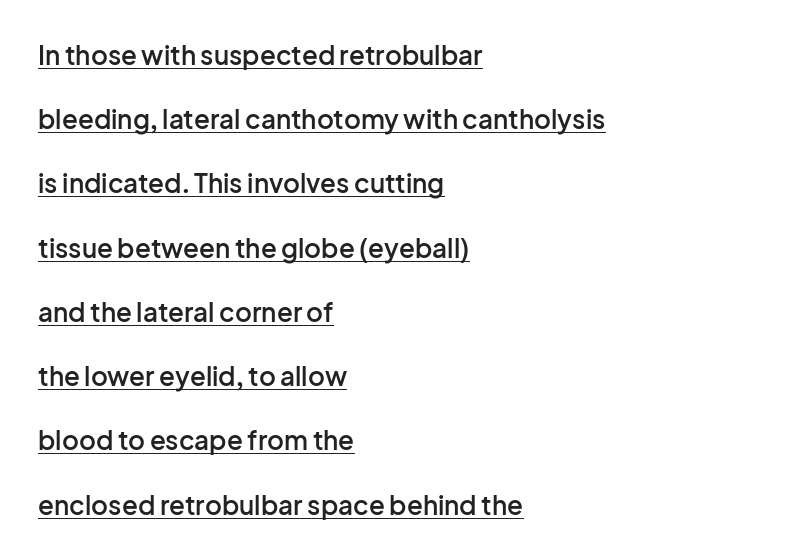
The image shows 26 px text type, upright; set left-aligned, loose line spacing (2.47x), normal letter spacing, underlined.
